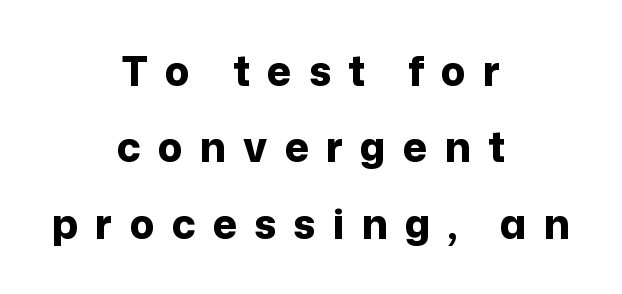
Q: Is the text bold? A: Yes.
Q: Is the text italic (slanted)? A: No, it is upright.
Q: Is the typeface a serif or a sans-serif typeface? A: Sans-serif.
Q: Is the text underlined? A: No.
Q: How is the paragraph aligned? A: Centered.
Q: Is the spacing between letters normal or unusually wide? A: Unusually wide.
Q: Width (condensed, normal, or wide)? A: Normal.
Q: Stroke contrast? A: Low.
Q: x-height? A: Medium.
Q: Monospaced? A: No.
